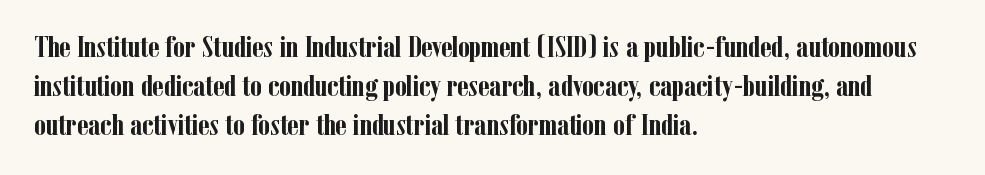
These lines were composed using upright roman letters. A typesetter would label this face a serif. A normal amount of white space separates one row of letters from the next. These lines carry a lot of weight — the face is fully bold. This rendering leaves character spacing at its baseline value.
